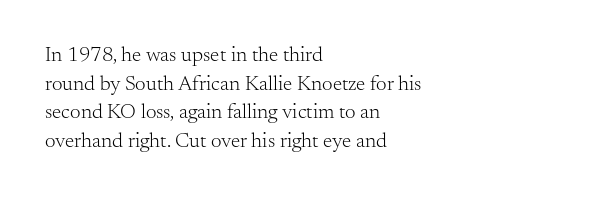
Line beginnings align vertically; line endings do not. Whoever set this chose a conventional vertical rhythm. Stroke mass is kept to a normal reading level or below. Nobody touched the tracking dial on this one.
